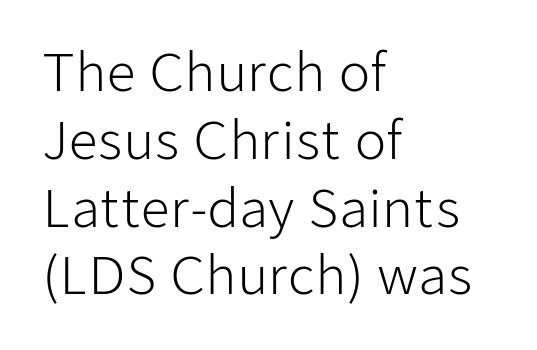
The image shows 51 px light sans-serif type, upright; set left-aligned, normal line spacing (1.33x), normal letter spacing, not underlined; low stroke contrast and a medium x-height.
